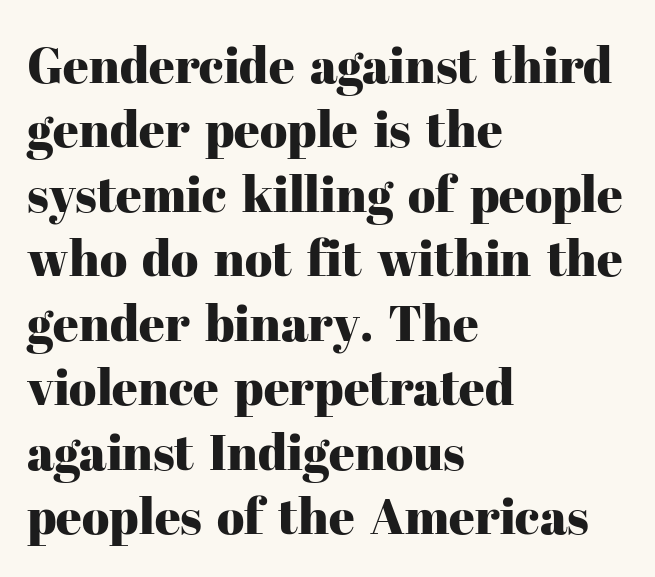
Q: Is the text italic (slanted)? A: No, it is upright.
Q: Is the typeface a serif or a sans-serif typeface? A: Serif.
Q: Is the text underlined? A: No.
Q: How is the paragraph aligned? A: Left-aligned.
Q: Is the spacing between letters normal or unusually wide? A: Normal.
Q: Is the spacing between lines tight, normal or loose? A: Normal.
Q: Width (condensed, normal, or wide)? A: Normal.
Q: Stroke contrast? A: High.
Q: x-height? A: Medium.
Q: Monospaced? A: No.
